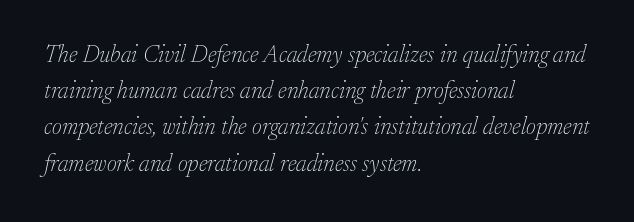
Q: Is the text bold? A: No.
Q: Is the text italic (slanted)? A: Yes, it leans right by about 17 degrees.
Q: Is the text underlined? A: No.
Q: How is the paragraph aligned? A: Left-aligned.
Q: Is the spacing between letters normal or unusually wide? A: Normal.
Q: Is the spacing between lines tight, normal or loose? A: Normal.
